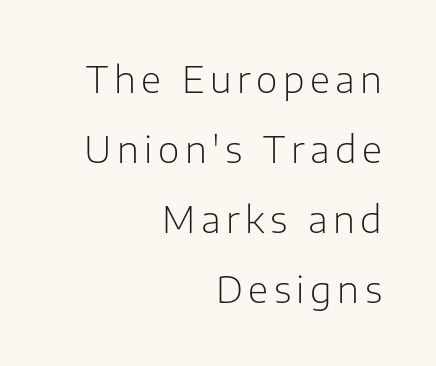
Descenders hang freely into open space. Is the stroke heavy? The answer is a plain regular-or-lighter. Varying glyph widths throughout — classic text-font behaviour. Style check: upright.
